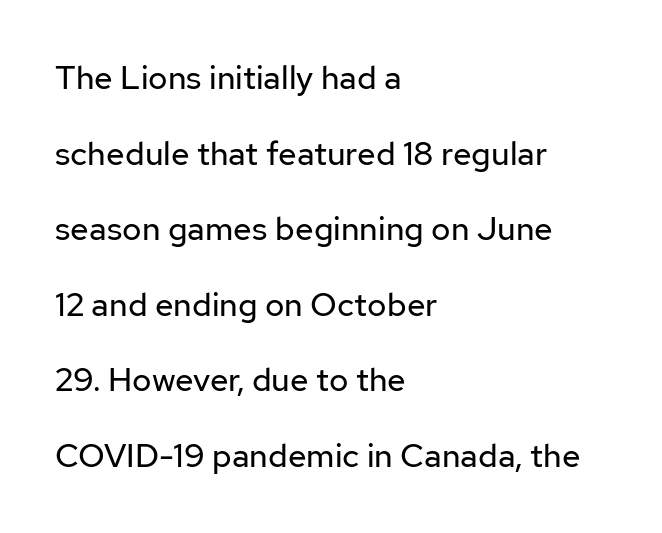
The image shows 33 px regular-weight sans-serif type, upright; set left-aligned, loose line spacing (2.29x), normal letter spacing, not underlined; low stroke contrast and a medium x-height.
